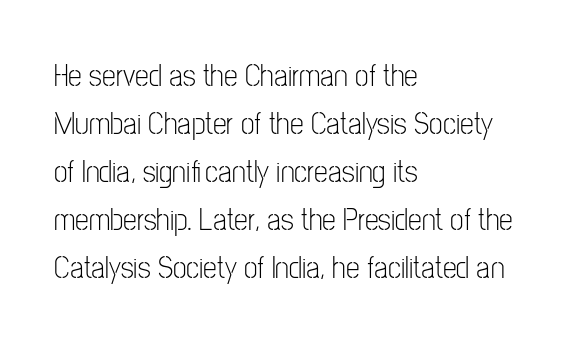
Q: Is the text bold? A: No.
Q: Is the text italic (slanted)? A: No, it is upright.
Q: Is the typeface a serif or a sans-serif typeface? A: Sans-serif.
Q: Is the text underlined? A: No.
Q: How is the paragraph aligned? A: Left-aligned.
Q: Is the spacing between letters normal or unusually wide? A: Normal.
Q: Is the spacing between lines tight, normal or loose? A: Normal.
Q: Width (condensed, normal, or wide)? A: Condensed.
Q: Stroke contrast? A: Low.
Q: x-height? A: Medium.
Q: Monospaced? A: No.
